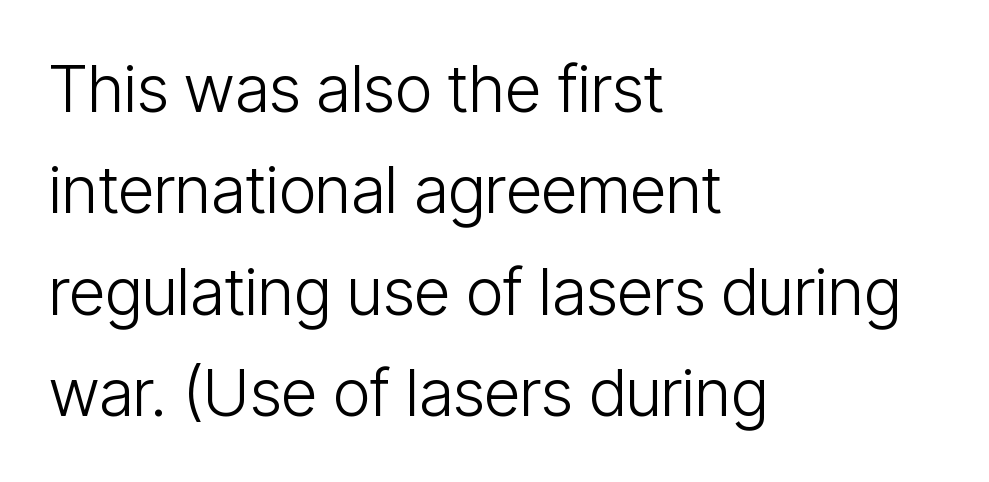
Posture: upright roman. Regular leading. This sample is left-justified, so line endings fall wherever the words run out. Character widths vary here, with narrow letters taking less room than wide ones.
